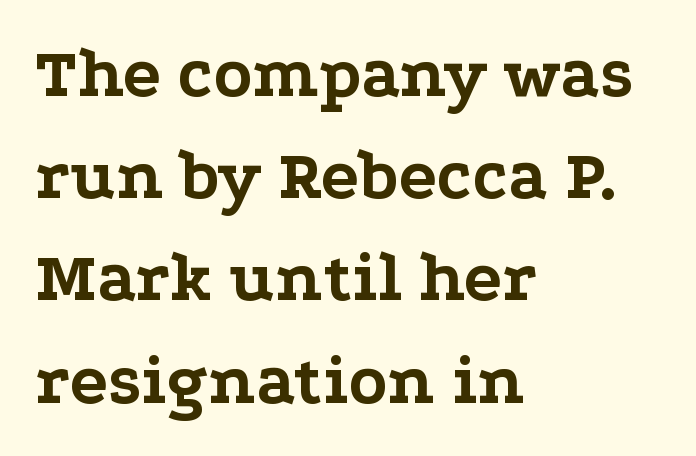
The lines are quadded left. This sample keeps an unexceptional amount of space between lines. Are there feet on the stems? There are — it's a serif. The letters stand straight up with perfectly vertical stems. The passage shown is typed in a proportional face where columns would drift. Each word holds together tightly as a unit, with standard inter-letter gaps.
